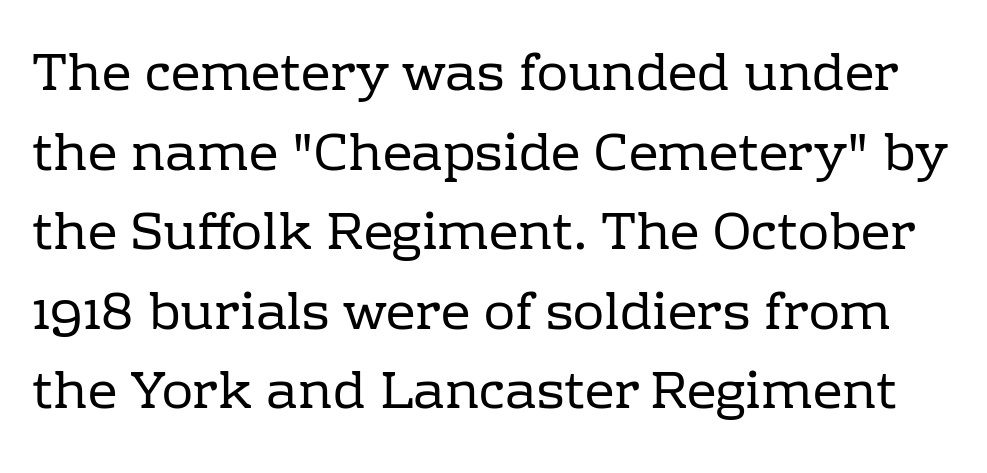
Q: Is the text bold? A: No.
Q: Is the text italic (slanted)? A: No, it is upright.
Q: Is the typeface a serif or a sans-serif typeface? A: Serif.
Q: Is the text underlined? A: No.
Q: Is the spacing between letters normal or unusually wide? A: Normal.
Q: Is the spacing between lines tight, normal or loose? A: Normal.
Q: Width (condensed, normal, or wide)? A: Normal.
Q: Stroke contrast? A: Low.
Q: x-height? A: Medium.
Q: Monospaced? A: No.
